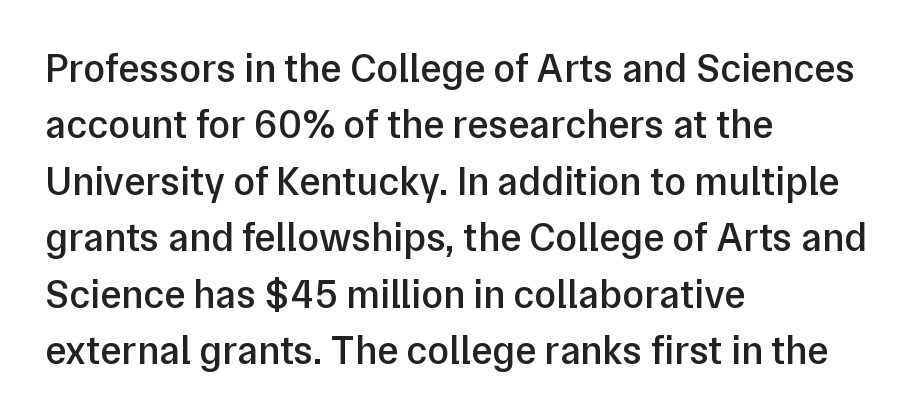
{"serif": "no", "italic": "no", "bold": "semi", "weight": "semibold", "width": "normal", "stroke_contrast": "low", "x_height": "medium", "monospaced": "no", "underline": "no", "align": "left", "line_spacing": "normal", "line_spacing_ratio": 1.41, "letter_spacing": "normal", "letter_spacing_em": 0.0, "glyph_px": 40}
